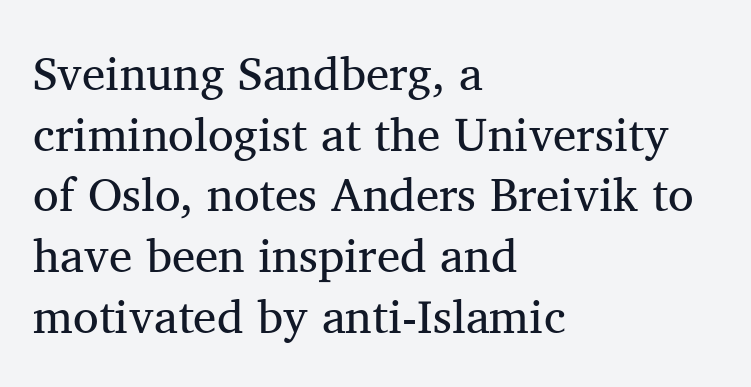
Descender tails drop into unmarked territory. No extra tracking has been applied to these lines. What's the leading like? Ordinary, nothing unusual. Layout note: lines flush left. Proportional: the letters do not fall into vertical columns.
